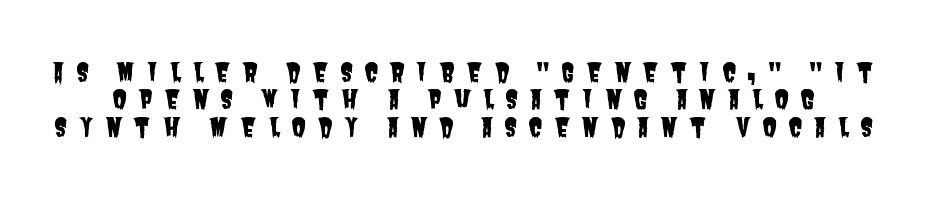
The image shows 26 px text type; set tight line spacing (1.05x), unusually wide letter spacing (+0.44 em), not underlined.
